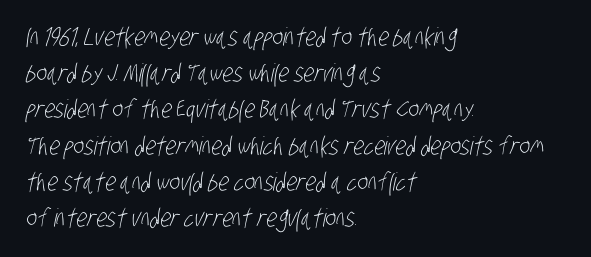
{"bold": "no", "underline": "no", "align": "left", "line_spacing": "normal", "line_spacing_ratio": 1.45, "letter_spacing": "normal", "letter_spacing_em": 0.0, "glyph_px": 25}
